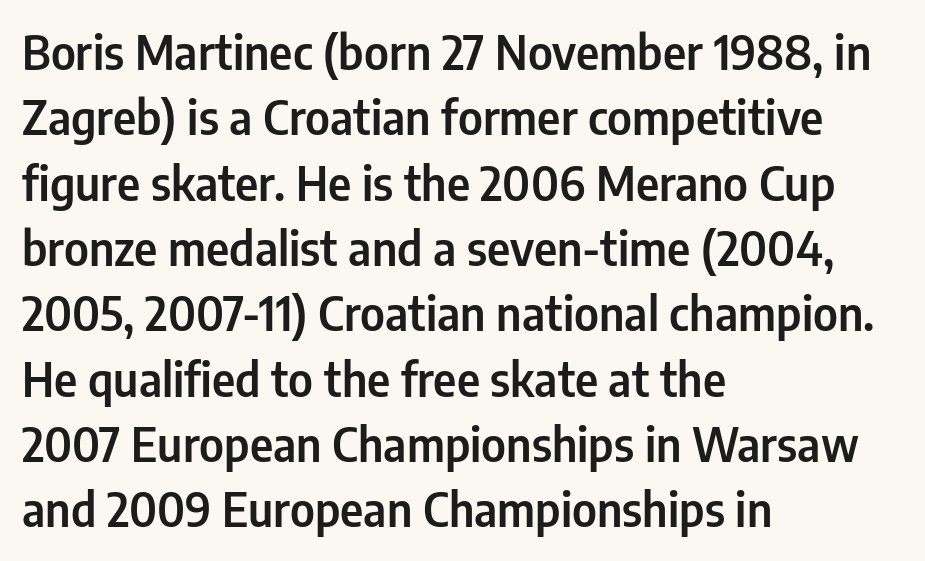
The specimen omits any rule beneath the text block's lines. Every character sits straight up, as roman type does. Each letter keeps its own natural width here, so spacing adapts to shape. Observe the ordinary spacing: letters are neighbours, not strangers. Vertically, the passage feels balanced, rows spaced as you'd expect.
